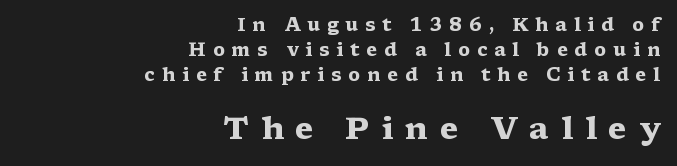
Q: Is the text bold? A: Yes.
Q: Is the text italic (slanted)? A: No, it is upright.
Q: Is the typeface a serif or a sans-serif typeface? A: Serif.
Q: Is the text underlined? A: No.
Q: How is the paragraph aligned? A: Right-aligned.
Q: Is the spacing between letters normal or unusually wide? A: Unusually wide.
Q: Is the spacing between lines tight, normal or loose? A: Normal.
Q: Which block of text is set in a larger size, the first (top) or the second (bottom)? A: The second (bottom) one.
Q: Width (condensed, normal, or wide)? A: Wide.
Q: Stroke contrast? A: Medium.
Q: x-height? A: Medium.
Q: Monospaced? A: No.
